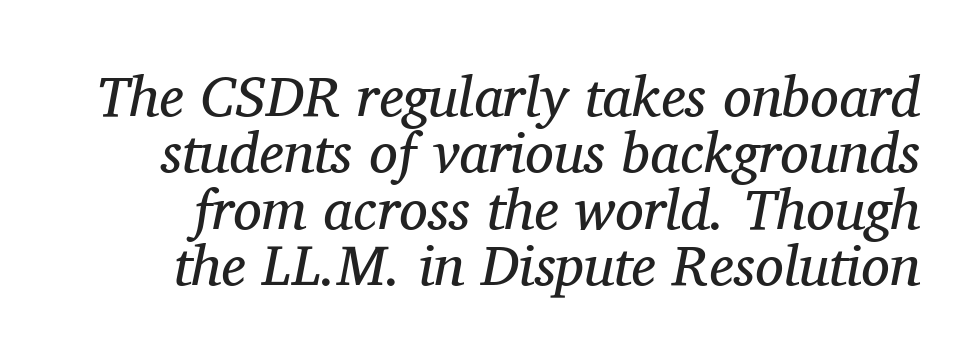
The image shows 57 px regular-weight serif type, italic (leaning right); set tight line spacing (0.99x), normal letter spacing, not underlined; medium stroke contrast and a medium x-height.
